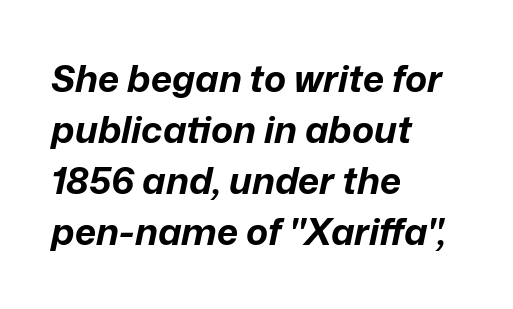
The glyphs have the mass of a bold cut. Vertically, the passage feels balanced, rows spaced as you'd expect. Is the block centered? No — it sits flush against the left margin. Would a proofreader flag this as italicized? Yes. This sample has the flowing, uneven cadence of proportional lettering. Decoration check: the copy has no underline.
